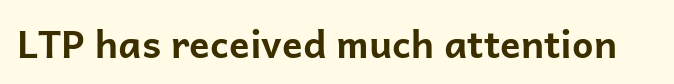
The text was rendered using a sans face with plain stroke endings. A typesetter would call this zero additional tracking. If you drew a line through each stem, it would be perfectly vertical. The rendering uses a bold face; every stroke is thick and dark. Descender tails drop into unmarked territory.
